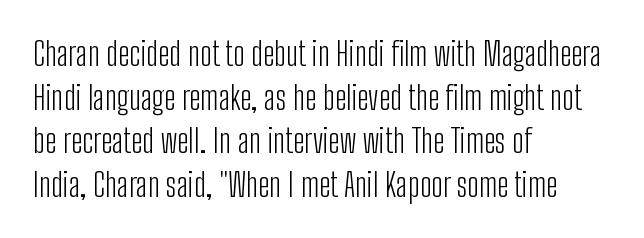
Do the characters align in a grid? No, the font is proportional. Summary of weight: not heavy and not bold. Style check: upright. In terms of letterspacing, this is plain default setting. No feet cap the strokes, marking this as sans-serif type. This sample keeps an unexceptional amount of space between lines.
